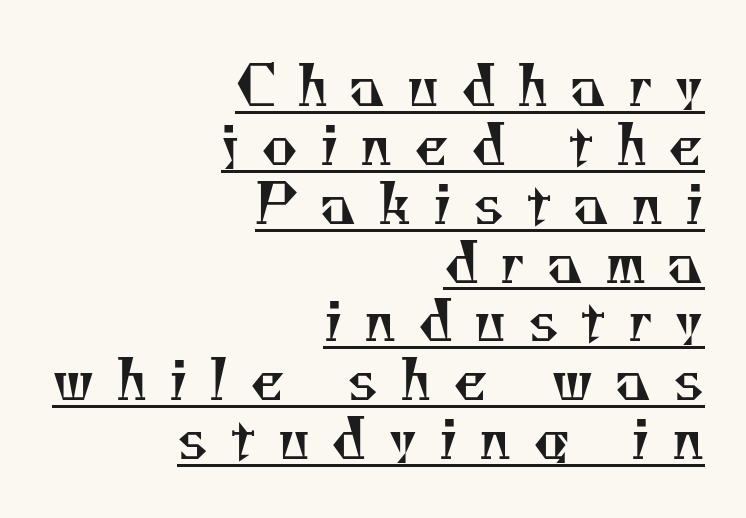
{"serif": "yes", "bold": "no", "weight": "regular", "width": "normal", "stroke_contrast": "medium", "x_height": "small", "monospaced": "no", "underline": "yes", "align": "right", "line_spacing": "tight", "line_spacing_ratio": 1.07, "letter_spacing": "wide", "letter_spacing_em": 0.39, "glyph_px": 55}
